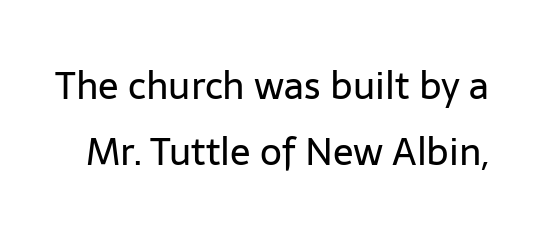
On a weight scale, this lands at 450 or below. You can tell from the bare stems that sans-serif type was used. Here the glyphs are tracked normally, forming tight word shapes. Ordinary non-slanted type is in use. Quick note: underline off.
